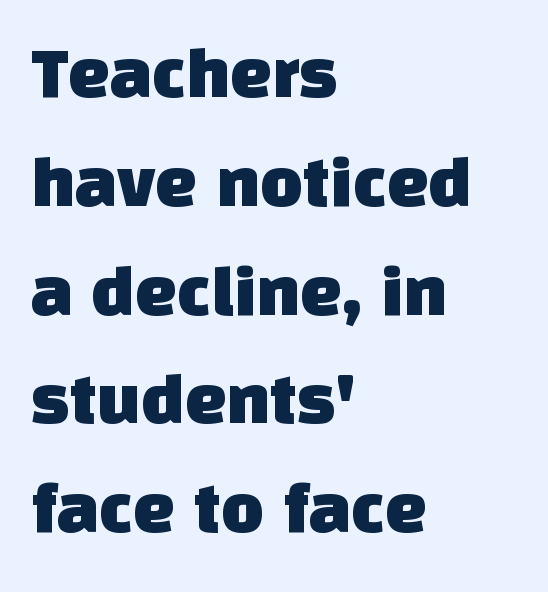
The image shows 74 px sans-serif type; set left-aligned, normal line spacing (1.47x), normal letter spacing, not underlined; low stroke contrast and a large x-height.
